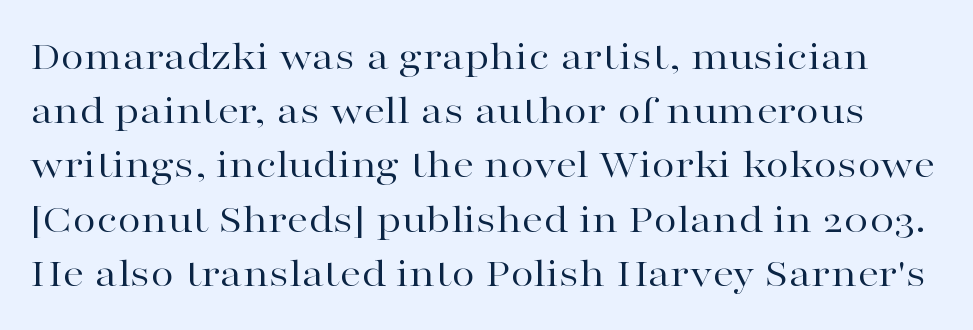
The image shows 43 px regular-weight, wide serif type, upright; set normal line spacing (1.26x), normal letter spacing, not underlined; high stroke contrast and a medium x-height.
